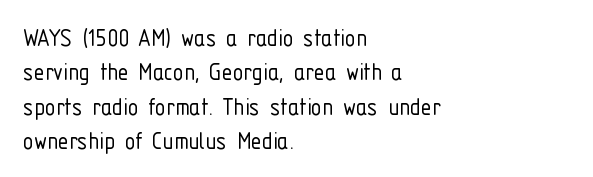
{"italic": "no", "bold": "no", "underline": "no", "align": "left", "line_spacing": "normal", "line_spacing_ratio": 1.27, "letter_spacing": "normal", "letter_spacing_em": 0.0, "glyph_px": 27}
